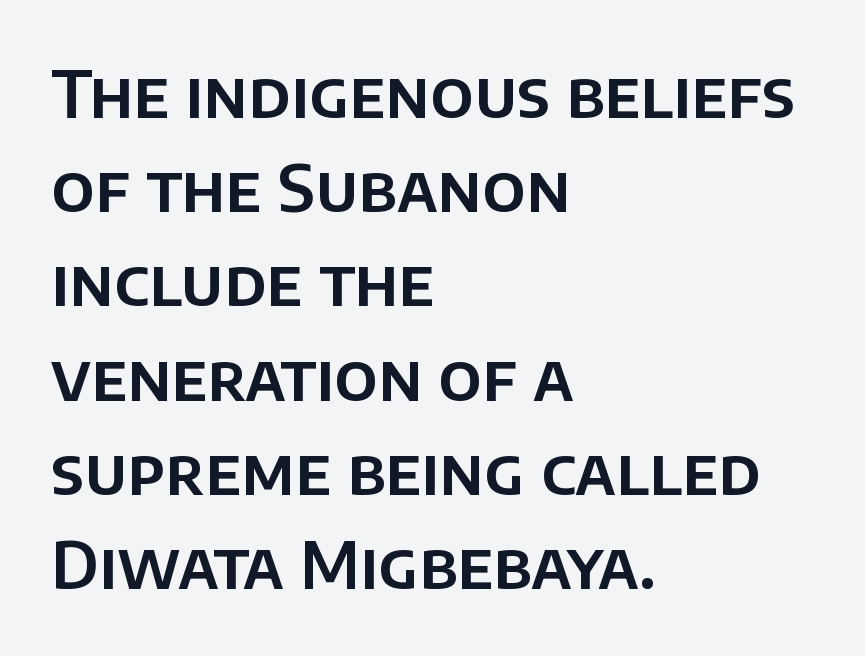
{"serif": "no", "italic": "no", "width": "normal", "stroke_contrast": "low", "x_height": "large", "monospaced": "no", "underline": "no", "align": "left", "line_spacing": "normal", "line_spacing_ratio": 1.45, "letter_spacing": "normal", "letter_spacing_em": 0.0, "glyph_px": 65}
